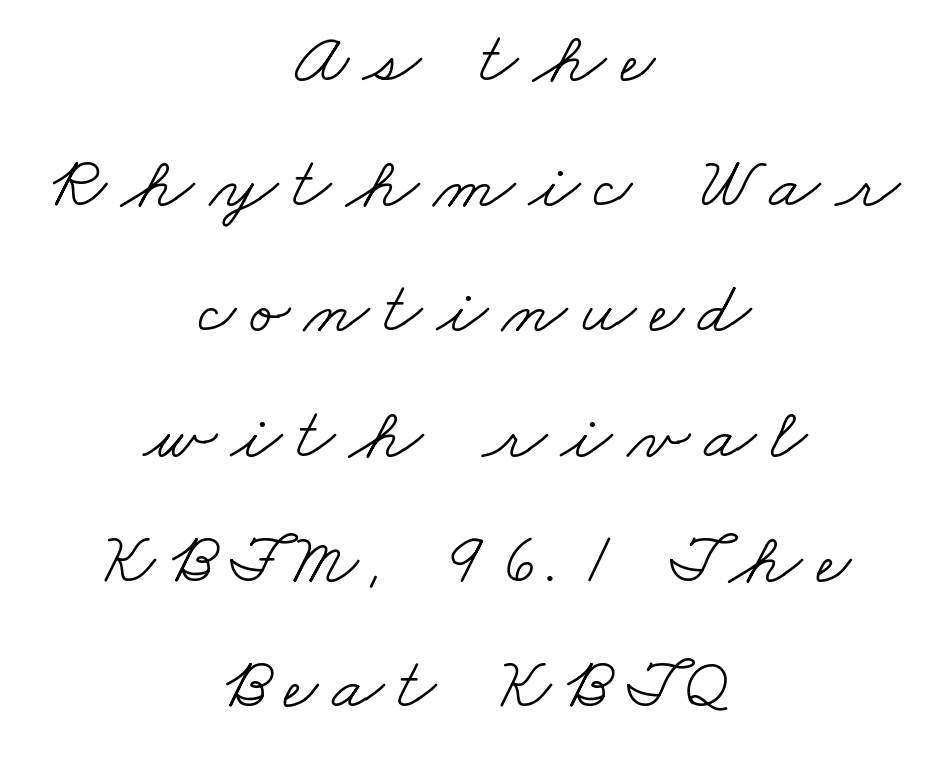
Check where the strokes stop: tiny serifs finish them off. One-word summary of the alignment: center. You could not count columns in this text — the font is proportionally spaced. The designer left line spacing at the default.
